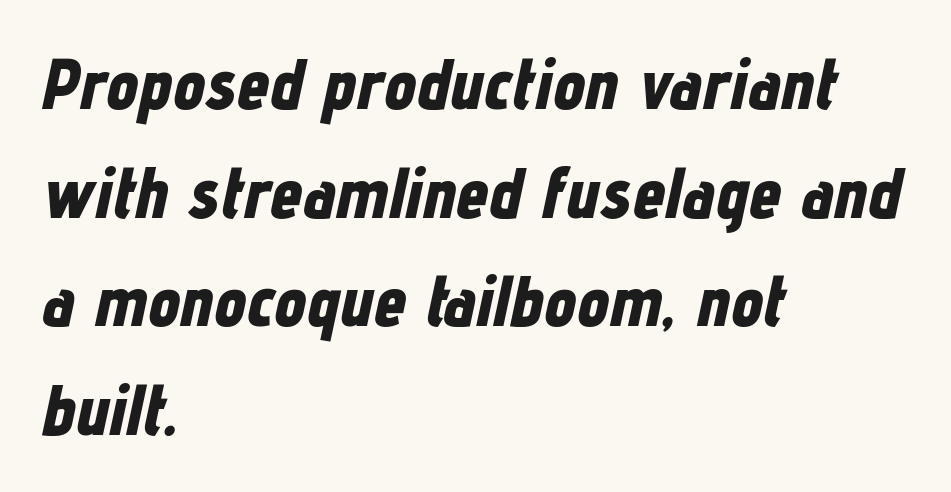
The image shows 72 px bold, condensed type, italic (leaning right); set left-aligned, normal line spacing (1.51x), normal letter spacing, not underlined; low stroke contrast and a medium x-height.
